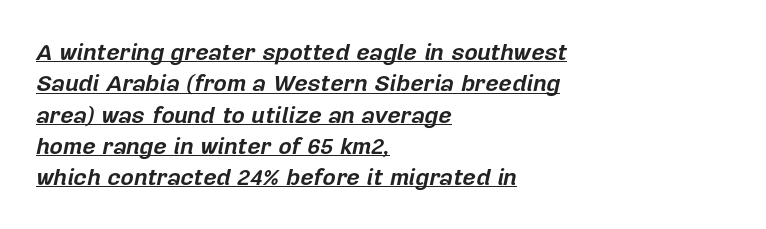
Quick note: interline space is typical. It's the slanting kind of type. Descenders here cross a horizontal rule under the line. The characters look thick and weighty, a clear bold.
